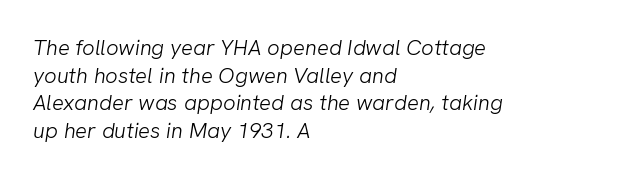
The paragraph has a hard left edge and a soft right edge. The face used here is rendered with its standard letterfit. Heaviness? Minimal to ordinary, like unemphasized prose. The foot of each line stays bare and open.
